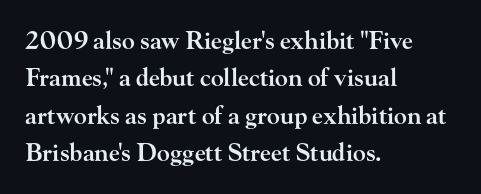
Q: Is the text bold? A: Semi-bold.
Q: Is the text italic (slanted)? A: No, it is upright.
Q: Is the text underlined? A: No.
Q: How is the paragraph aligned? A: Left-aligned.
Q: Is the spacing between letters normal or unusually wide? A: Normal.
Q: Is the spacing between lines tight, normal or loose? A: Normal.
